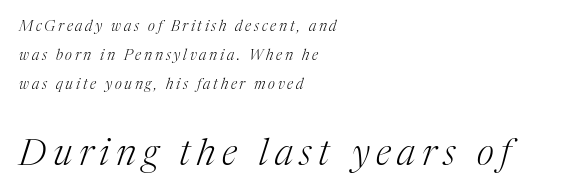
Character widths vary here, with narrow letters taking less room than wide ones. This sample trades compactness for vertical openness between lines. Line beginnings align vertically; line endings do not. The axis of the letterforms is tilted away from vertical.
